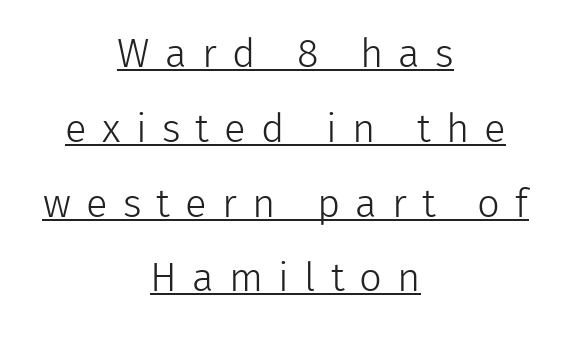
The image shows 40 px light sans-serif type, upright; set centered, line spacing 1.87x, unusually wide letter spacing (+0.38 em), underlined; a medium x-height.
